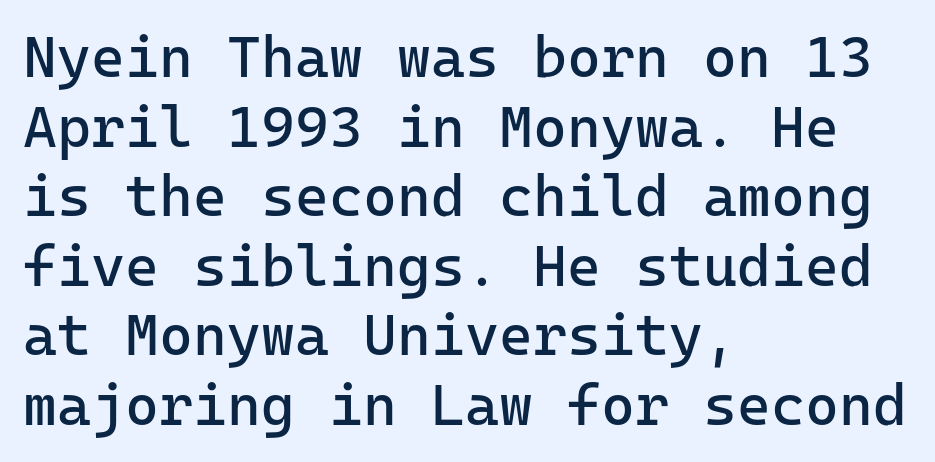
Italic? Not at all — the glyphs are vertical. Letter spacing: default. If you drew a ruler down the left edge, every line would touch it. These glyphs show unthickened strokes, regular width or finer.
